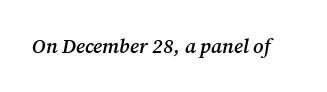
{"italic": "yes", "lean": "right", "slant_degrees": 12, "bold": "semi", "underline": "no", "letter_spacing": "normal", "letter_spacing_em": 0.0, "glyph_px": 20}
